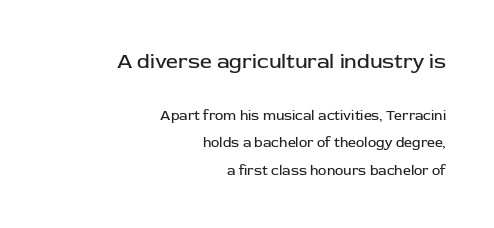
{"italic": "no", "bold": "no", "underline": "no", "align": "right", "line_spacing": "loose", "line_spacing_ratio": 1.96, "letter_spacing": "normal", "letter_spacing_em": 0.0, "larger_block": "first", "size_ratio": 1.5, "glyph_px": 21}
